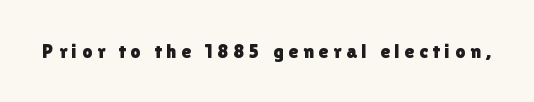
Letter spacing: wide. Check the space under the baseline: it is left empty. Italic? Not at all — the glyphs are vertical.
